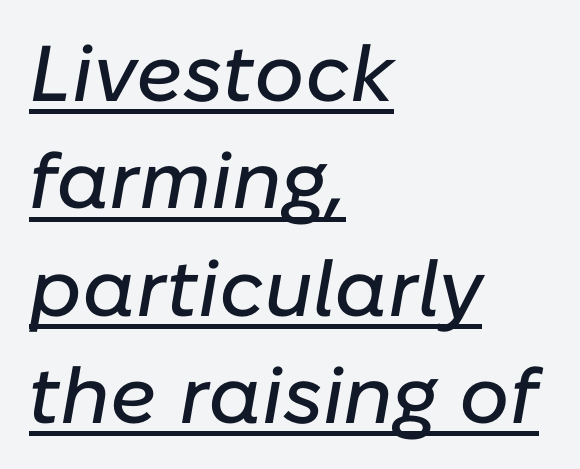
Teacher's note: observe the even left margin — that is flush-left alignment. The rendering uses a moderate line-height, typical for paragraphs. Each word holds together tightly as a unit, with standard inter-letter gaps. The lettering tilts uniformly, giving the passage an italic look. The lettering is marked with a stroke running underneath it. This sample has the flowing, uneven cadence of proportional lettering.
